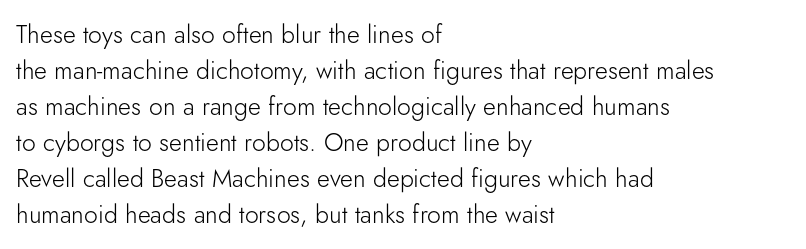
The image shows 25 px text type, upright; set left-aligned, normal line spacing (1.44x), normal letter spacing, not underlined.
